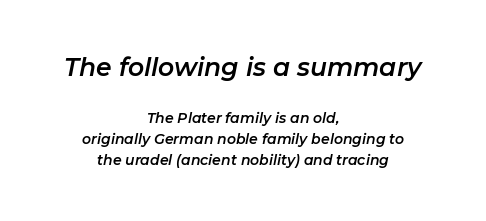
The lines in this sample share a center point and differ in where they start and stop. Descender tails drop into unmarked territory. Two sizes are in play, and the larger belongs to the first block. Letter spacing: default.
